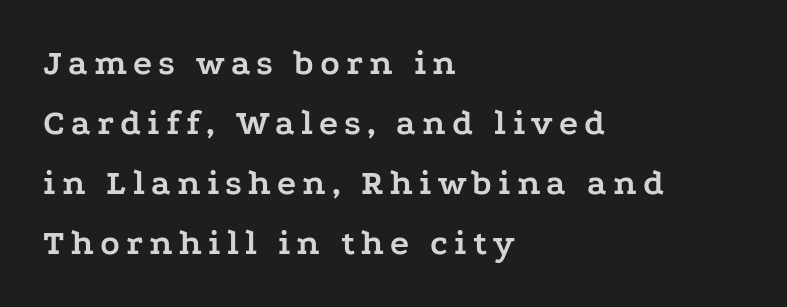
The image shows 36 px semibold, wide serif type, upright; set left-aligned, normal line spacing (1.67x), not underlined; low stroke contrast and a medium x-height.
